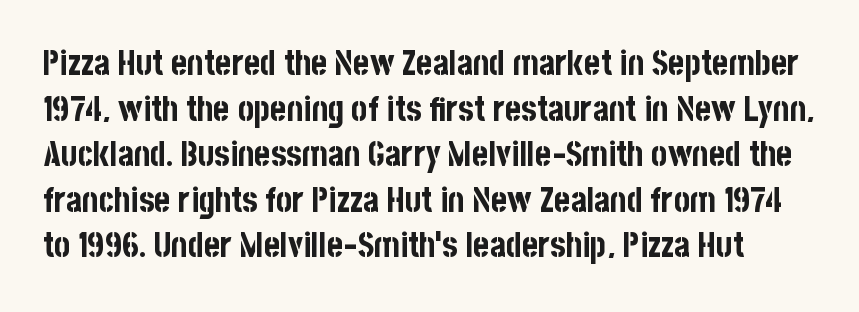
Q: Is the text bold? A: Yes.
Q: Is the text italic (slanted)? A: No, it is upright.
Q: Is the typeface a serif or a sans-serif typeface? A: Sans-serif.
Q: Is the text underlined? A: No.
Q: Is the spacing between letters normal or unusually wide? A: Normal.
Q: Is the spacing between lines tight, normal or loose? A: Normal.
Q: Width (condensed, normal, or wide)? A: Condensed.
Q: Stroke contrast? A: Low.
Q: x-height? A: Large.
Q: Monospaced? A: No.
